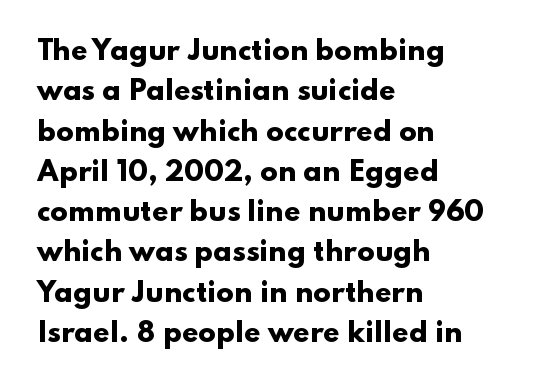
A classic flush-left, rag-right setting is used for this passage. Rows of type keep a routine distance in the vertical direction. Descenders are the only things crossing below the line. The strokes are fattened all the way to bold. Tracking value appears to be zero — textbook default spacing.
